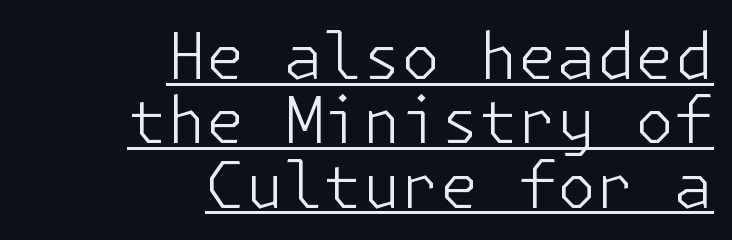
The image shows 63 px light sans-serif type, upright; set right-aligned, tight line spacing (1.02x), normal letter spacing, underlined; low stroke contrast and a medium x-height.
